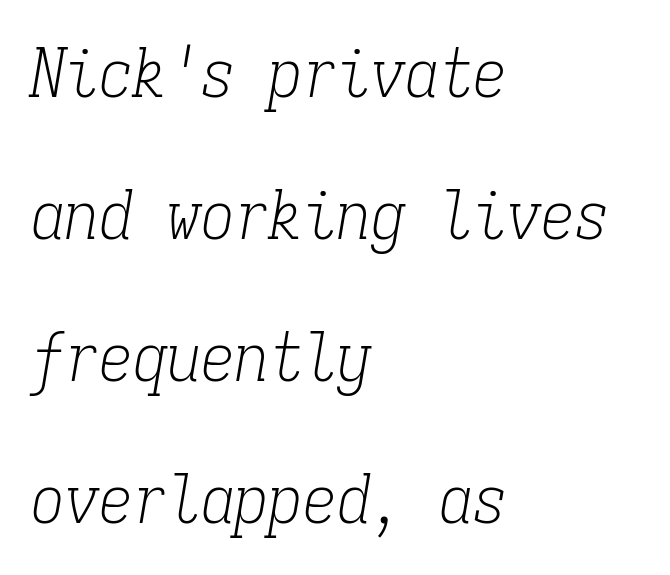
{"serif": "yes", "italic": "yes", "lean": "right", "slant_degrees": 9, "bold": "no", "weight": "light", "width": "condensed", "stroke_contrast": "low", "x_height": "medium", "monospaced": "yes", "underline": "no", "align": "left", "line_spacing": "loose", "line_spacing_ratio": 2.09, "letter_spacing": "normal", "letter_spacing_em": 0.0, "glyph_px": 68}
